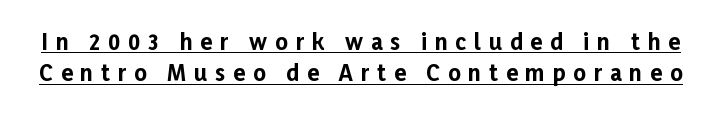
{"italic": "no", "bold": "yes", "underline": "yes", "line_spacing": "normal", "line_spacing_ratio": 1.43, "letter_spacing": "wide", "letter_spacing_em": 0.35, "glyph_px": 22}
